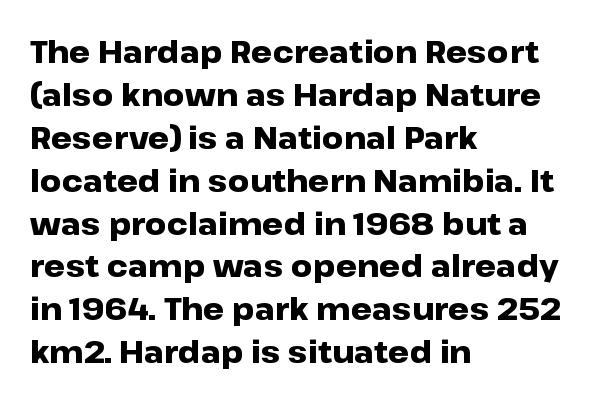
The glyphs in this specimen are sans serif. The gaps between neighbouring characters are ordinary and unremarkable. Letters rest on an invisible, unmarked baseline. The letters stand straight up with perfectly vertical stems. In terms of leading, this rendering sits right in the middle. How heavy is the stroke? Heavy — this is a bold.
